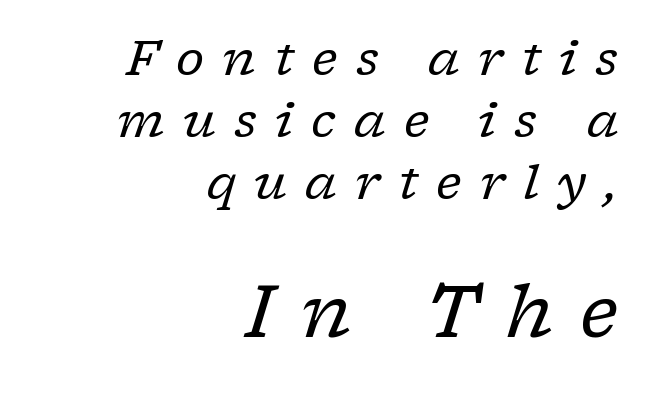
Observe the lean: these are italic letterforms. Does the leading feel generous? No, just average. The designer went with a serif here, giving each stem small feet. Right-aligned paragraph, ragged on the left. The gap between lines stays unmarked.
